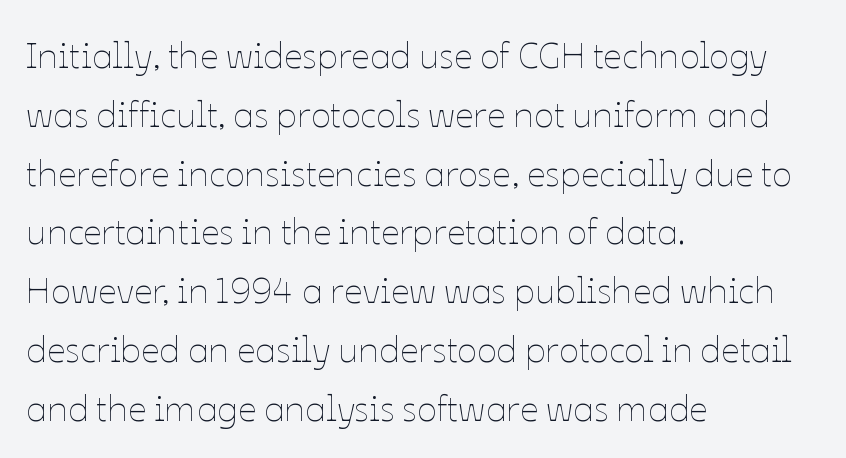
{"italic": "no", "bold": "no", "weight": "thin", "width": "normal", "stroke_contrast": "low", "x_height": "medium", "monospaced": "no", "underline": "no", "align": "left", "line_spacing": "normal", "line_spacing_ratio": 1.59, "letter_spacing": "normal", "letter_spacing_em": 0.0, "glyph_px": 37}
